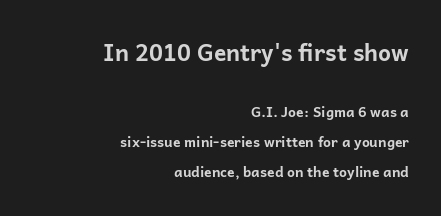
{"italic": "no", "bold": "yes", "underline": "no", "align": "right", "line_spacing": "loose", "line_spacing_ratio": 2.13, "letter_spacing": "normal", "letter_spacing_em": 0.0, "larger_block": "first", "size_ratio": 1.64, "glyph_px": 23}
